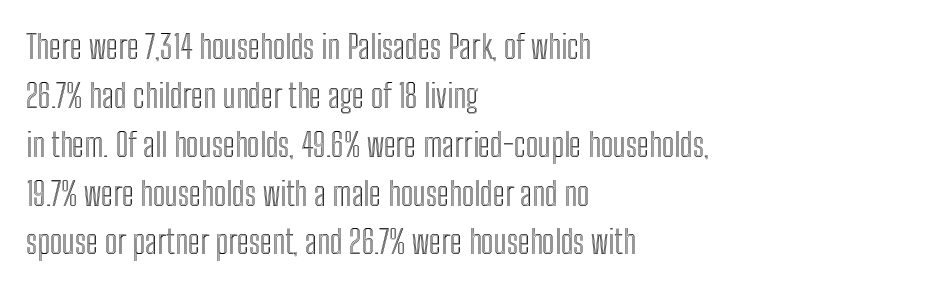
Look at the tracking — it's just the regular setting, nothing added. You can tell it's not italic because the verticals are truly vertical. Descenders hang freely into open space. Which margin do the lines hug? The left one — the right edge is uneven.
